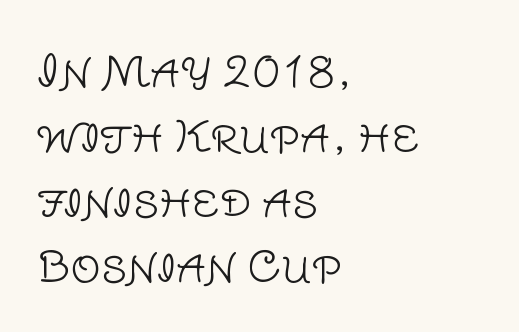
Think of a printed novel: that variable character pitch is what you see here. Type without underlining. Does the leading feel generous? No, just average. This sample uses plain, unmodified letter spacing. A classic flush-left, rag-right setting is used for this passage.
